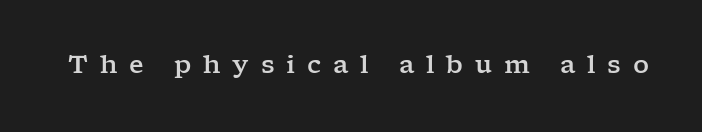
{"italic": "no", "underline": "no", "letter_spacing": "wide", "letter_spacing_em": 0.47, "glyph_px": 25}
